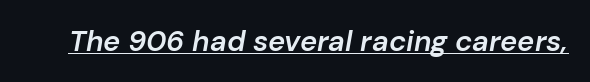
The passage shown leans; its letterforms are oblique. Compared with undecorated copy, this sample adds a rule below the words. Think of a printed novel: that variable character pitch is what you see here. Typesetter's note: demi weight, one step under bold.
